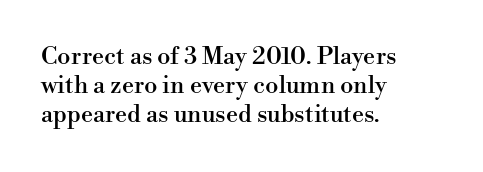
The area under the type is left untouched. Is the block centered? No — it sits flush against the left margin. Default kerning and tracking; the words read as compact shapes. Is there any slant? The stems are plumb.
